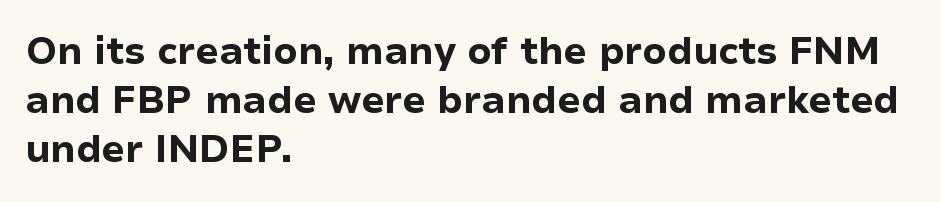
The letters stand upright; this is a roman face. These lines stack with their left ends in a neat column. Reading down the column, the eye jumps a familiar distance to each next line. A typesetter would call this proportional, since set widths differ per character.
